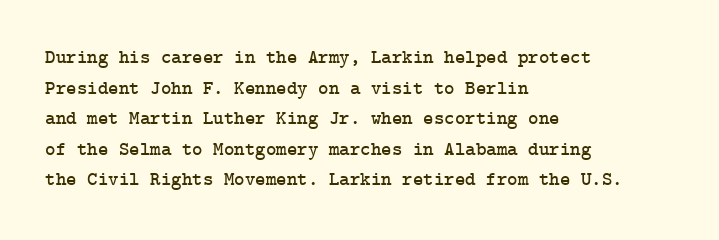
Q: Is the text italic (slanted)? A: No, it is upright.
Q: Is the text underlined? A: No.
Q: How is the paragraph aligned? A: Left-aligned.
Q: Is the spacing between letters normal or unusually wide? A: Normal.
Q: Is the spacing between lines tight, normal or loose? A: Normal.
